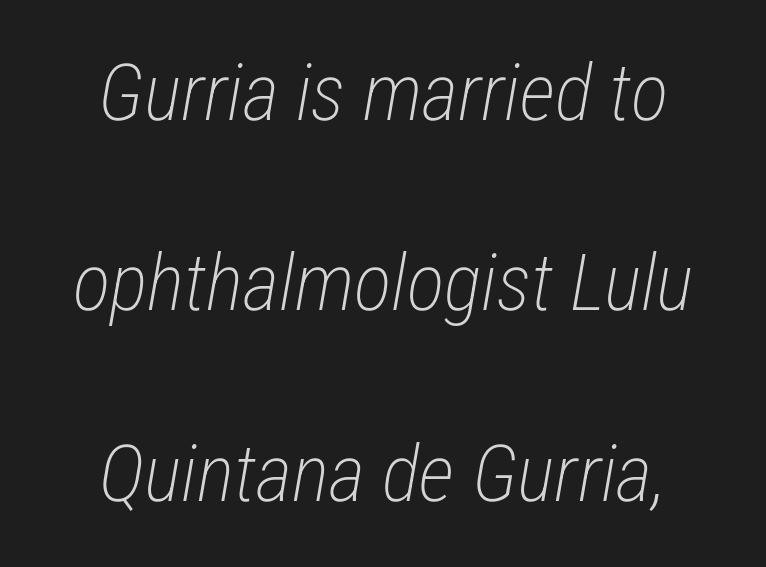
The typography opts for an oblique posture over an upright one. Clear beneath every line of the passage. Neither beginnings nor endings align; midpoints do. What stands out about the letter spacing? Nothing — it is the standard amount. This sample has the flowing, uneven cadence of proportional lettering.
